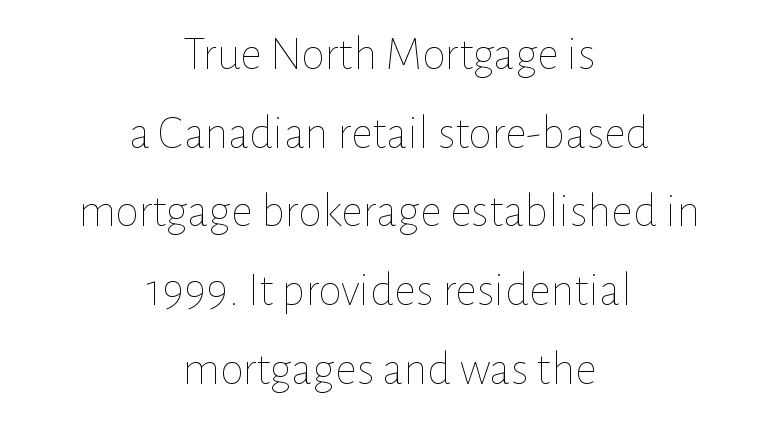
Designer's note — italics off, roman on. No extra ink here — the face is not bold. Students, note that the glyphs here touch the page at normal intervals. The face used here is proportionally spaced, like ordinary book or web type. Vertically, the passage feels balanced, rows spaced as you'd expect.
